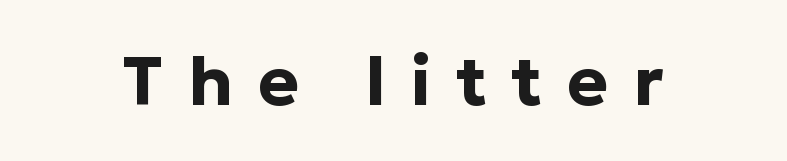
This is sans-serif lettering, the kind often seen on screens and signage. Someone cranked the tracking dial way up on this one. Each row of text sits above clean, open space. Heavy, bold letterforms.
